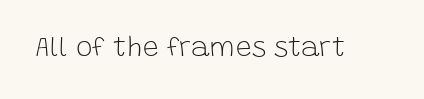
Clear beneath every line of the passage. The gaps between neighbouring characters are ordinary and unremarkable. Vertical strokes here are truly vertical. The font sits on the lighter half of the weight spectrum, regular included.
